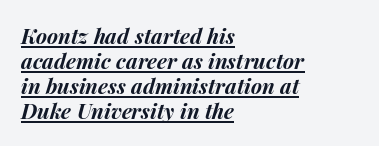
Q: Is the text bold? A: Yes.
Q: Is the text italic (slanted)? A: Yes, it leans right by about 15 degrees.
Q: Is the text underlined? A: Yes.
Q: How is the paragraph aligned? A: Left-aligned.
Q: Is the spacing between letters normal or unusually wide? A: Normal.
